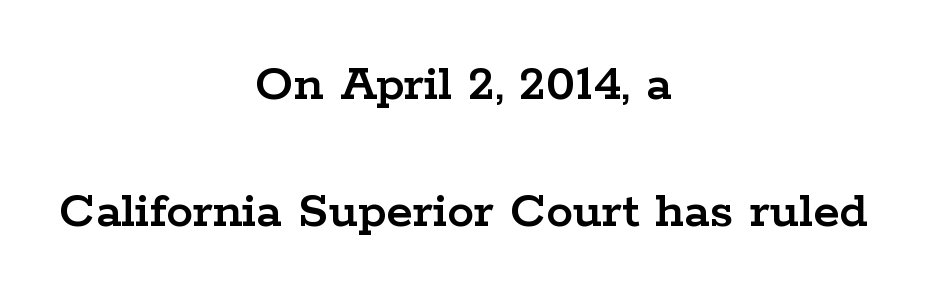
The image shows 54 px wide serif type, upright; set centered, loose line spacing (2.35x), normal letter spacing, not underlined; low stroke contrast and a medium x-height.
